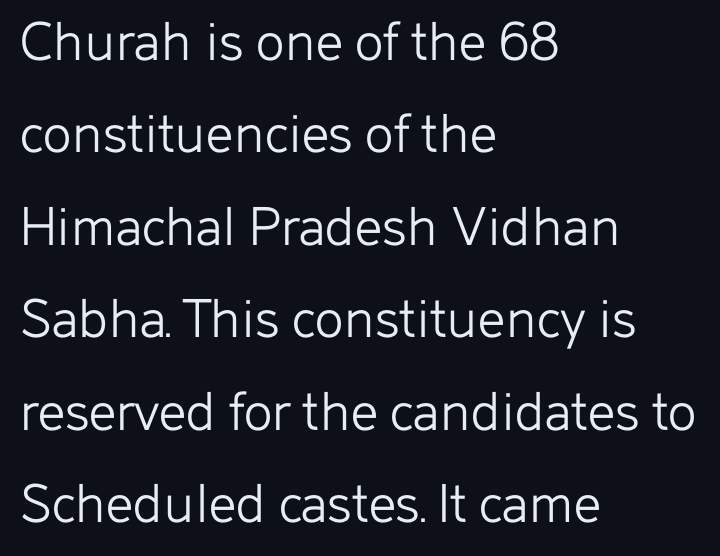
{"serif": "no", "italic": "no", "bold": "no", "weight": "light", "width": "normal", "stroke_contrast": "low", "x_height": "medium", "monospaced": "no", "underline": "no", "align": "left", "line_spacing": "normal", "line_spacing_ratio": 1.54, "letter_spacing": "normal", "letter_spacing_em": 0.0, "glyph_px": 60}
